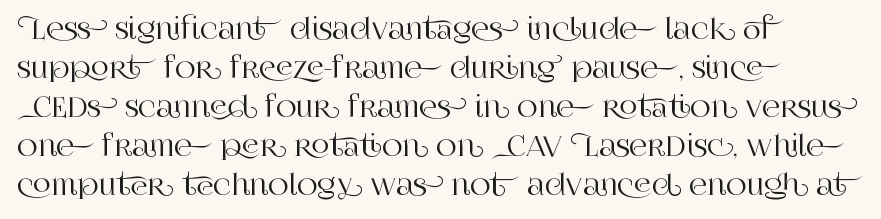
{"serif": "yes", "italic": "no", "width": "normal", "stroke_contrast": "high", "x_height": "large", "monospaced": "no", "underline": "no", "line_spacing": "normal", "line_spacing_ratio": 1.39, "letter_spacing": "normal", "letter_spacing_em": 0.0, "glyph_px": 28}
